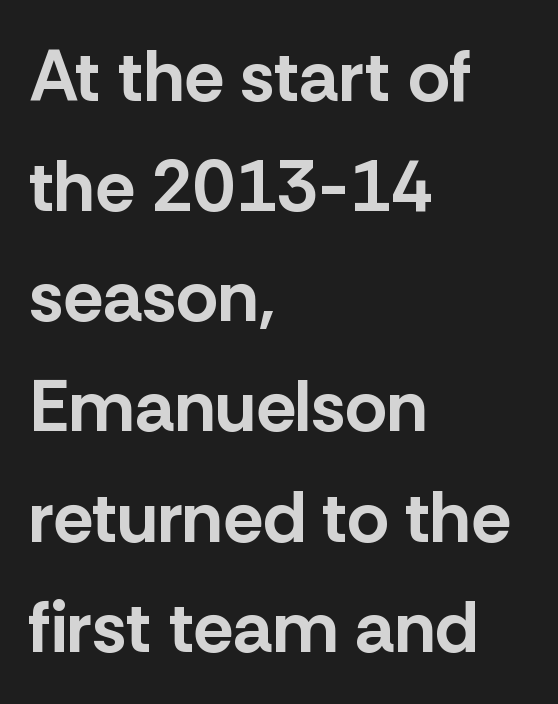
Q: Is the text bold? A: Yes.
Q: Is the text italic (slanted)? A: No, it is upright.
Q: Is the typeface a serif or a sans-serif typeface? A: Sans-serif.
Q: Is the text underlined? A: No.
Q: How is the paragraph aligned? A: Left-aligned.
Q: Is the spacing between letters normal or unusually wide? A: Normal.
Q: Is the spacing between lines tight, normal or loose? A: Normal.
Q: Width (condensed, normal, or wide)? A: Normal.
Q: Stroke contrast? A: Low.
Q: x-height? A: Medium.
Q: Monospaced? A: No.
